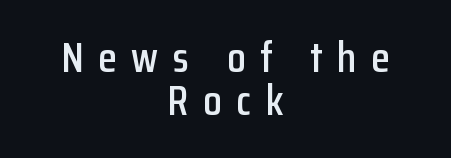
The image shows 43 px condensed sans-serif type, upright; set centered, tight line spacing (1.01x), unusually wide letter spacing (+0.34 em), not underlined; low stroke contrast and a medium x-height.
